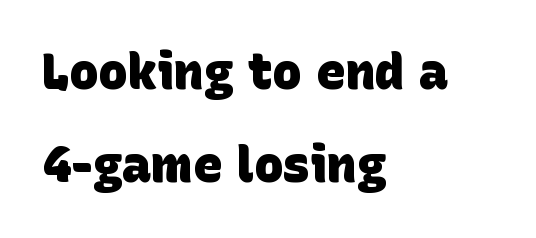
Horizontal alignment here is leftward, the default for most running prose. The typesetting leans heavy: a genuine bold. Descenders are the only things crossing below the line. Baseline-to-baseline distance is far greater than the letter height. The designer went with a sans here, leaving each stem footless.
